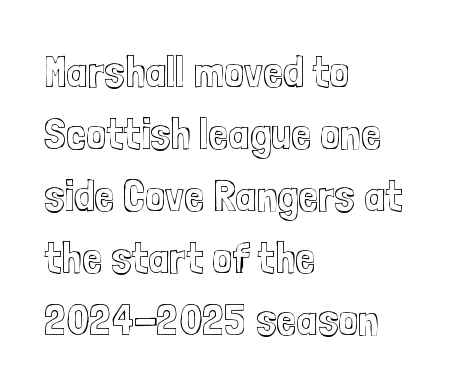
{"italic": "no", "width": "condensed", "x_height": "medium", "monospaced": "no", "underline": "no", "align": "left", "line_spacing": "normal", "line_spacing_ratio": 1.38, "letter_spacing": "normal", "letter_spacing_em": 0.0, "glyph_px": 45}
